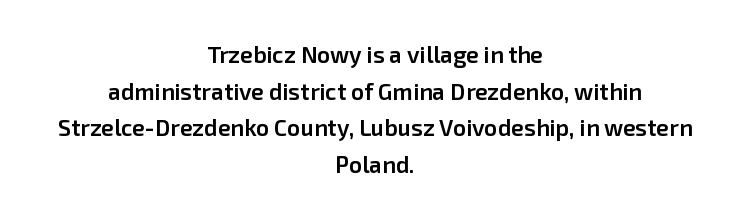
The image shows 23 px text type, upright; set centered, normal line spacing (1.59x), normal letter spacing, not underlined.
